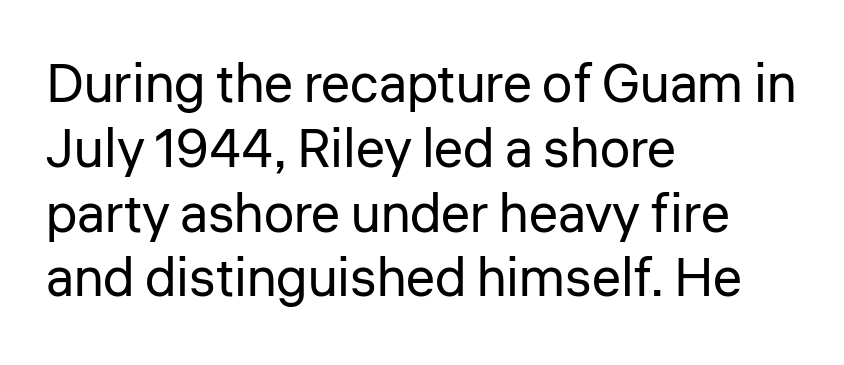
{"serif": "no", "italic": "no", "bold": "no", "weight": "regular", "width": "normal", "stroke_contrast": "low", "x_height": "medium", "monospaced": "no", "underline": "no", "align": "left", "line_spacing_ratio": 1.2, "letter_spacing": "normal", "letter_spacing_em": 0.0, "glyph_px": 54}
